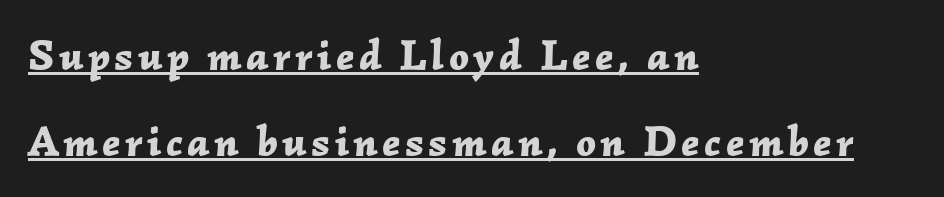
Q: Is the text bold? A: Yes.
Q: Is the text italic (slanted)? A: Yes, it leans right by about 2 degrees.
Q: Is the text underlined? A: Yes.
Q: How is the paragraph aligned? A: Left-aligned.
Q: Is the spacing between lines tight, normal or loose? A: Loose.
Q: Width (condensed, normal, or wide)? A: Normal.
Q: Stroke contrast? A: Low.
Q: x-height? A: Medium.
Q: Monospaced? A: No.
